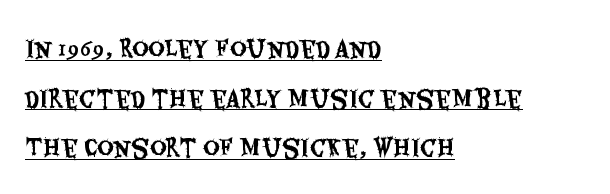
Q: Is the text italic (slanted)? A: No, it is upright.
Q: Is the text underlined? A: Yes.
Q: How is the paragraph aligned? A: Left-aligned.
Q: Is the spacing between letters normal or unusually wide? A: Normal.
Q: Is the spacing between lines tight, normal or loose? A: Loose.
